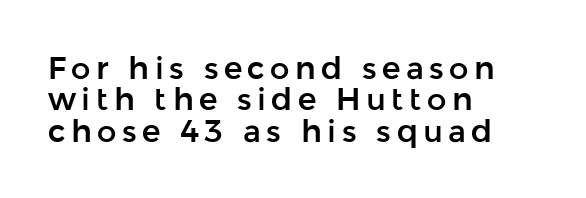
Q: Is the text italic (slanted)? A: No, it is upright.
Q: Is the typeface a serif or a sans-serif typeface? A: Sans-serif.
Q: Is the text underlined? A: No.
Q: How is the paragraph aligned? A: Left-aligned.
Q: Is the spacing between lines tight, normal or loose? A: Tight.
Q: Width (condensed, normal, or wide)? A: Normal.
Q: Stroke contrast? A: Low.
Q: x-height? A: Medium.
Q: Monospaced? A: No.
